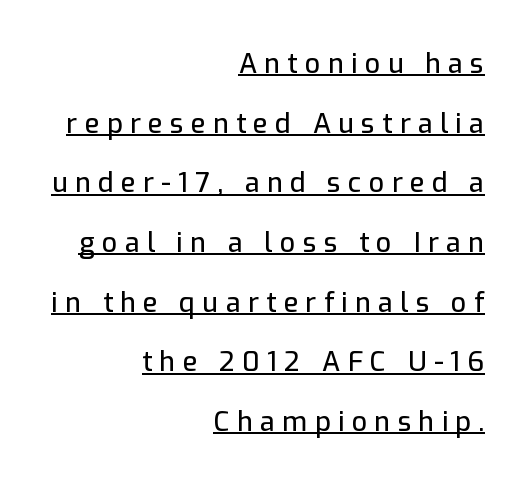
{"italic": "no", "underline": "yes", "align": "right", "line_spacing": "loose", "line_spacing_ratio": 2.21, "letter_spacing": "wide", "letter_spacing_em": 0.27, "glyph_px": 27}
